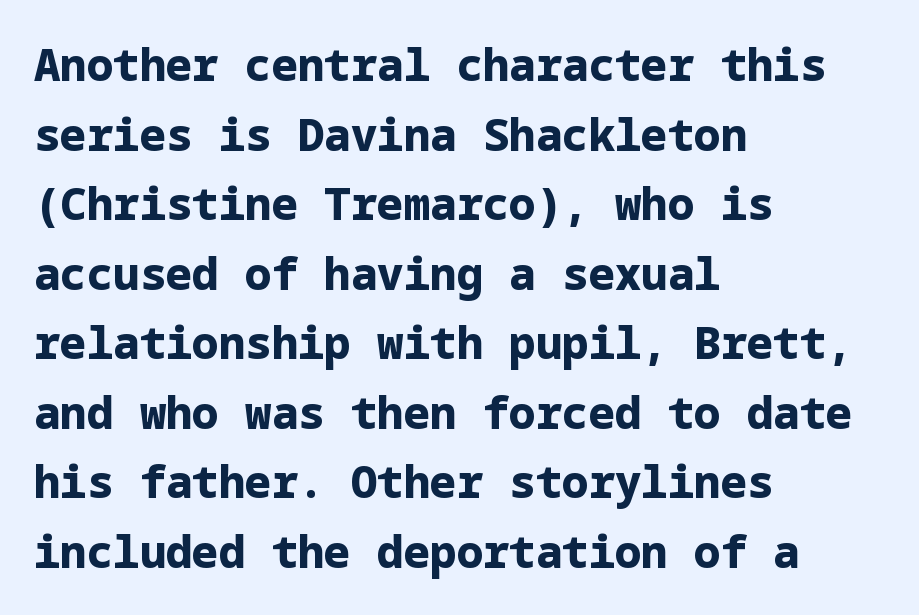
The image shows 44 px bold sans-serif type, upright; set left-aligned, normal line spacing (1.58x), normal letter spacing, not underlined; low stroke contrast and a medium x-height.
